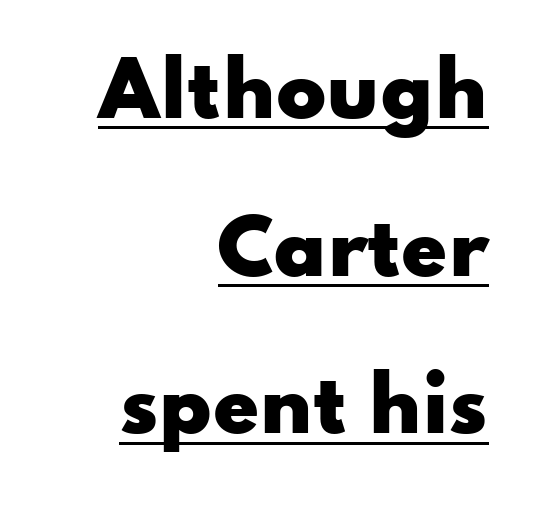
{"serif": "no", "italic": "no", "bold": "yes", "weight": "heavy", "width": "wide", "stroke_contrast": "low", "x_height": "small", "monospaced": "no", "underline": "yes", "align": "right", "line_spacing": "loose", "line_spacing_ratio": 2.13, "letter_spacing": "normal", "letter_spacing_em": 0.0, "glyph_px": 74}
